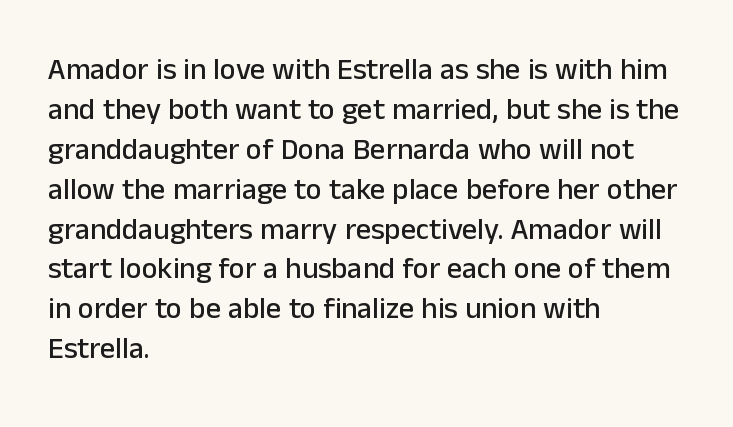
Q: Is the text italic (slanted)? A: No, it is upright.
Q: Is the typeface a serif or a sans-serif typeface? A: Sans-serif.
Q: Is the text underlined? A: No.
Q: How is the paragraph aligned? A: Left-aligned.
Q: Is the spacing between letters normal or unusually wide? A: Normal.
Q: Is the spacing between lines tight, normal or loose? A: Normal.
Q: Width (condensed, normal, or wide)? A: Normal.
Q: Stroke contrast? A: Low.
Q: x-height? A: Medium.
Q: Monospaced? A: No.
